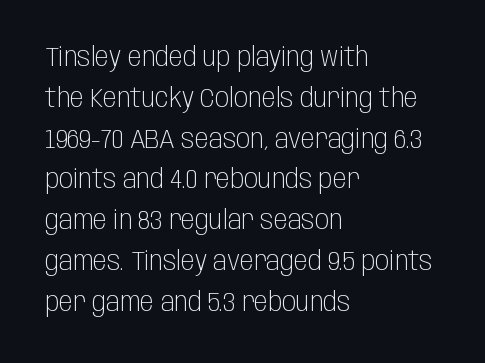
{"italic": "no", "bold": "no", "underline": "no", "align": "left", "line_spacing": "normal", "line_spacing_ratio": 1.57, "letter_spacing": "normal", "letter_spacing_em": 0.0, "glyph_px": 26}
